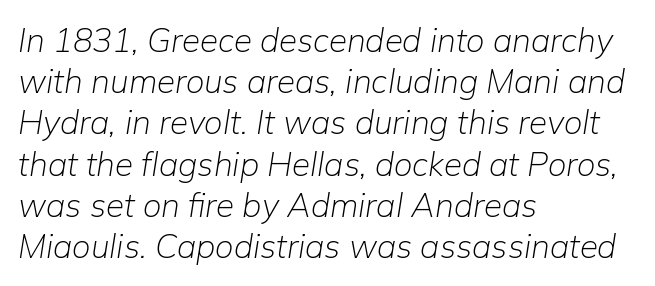
The image shows 33 px light type, italic (leaning right); set left-aligned, normal line spacing (1.25x), normal letter spacing, not underlined; low stroke contrast and a medium x-height.
